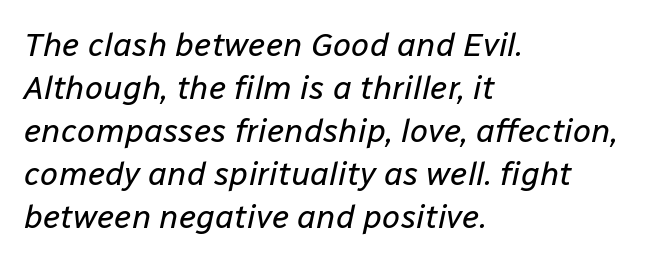
The image shows 33 px regular-weight type, italic (leaning right); set left-aligned, normal line spacing (1.3x), normal letter spacing, not underlined; low stroke contrast and a medium x-height.
